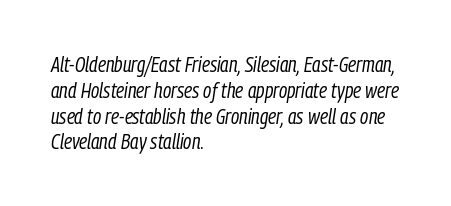
{"italic": "yes", "lean": "right", "slant_degrees": 9, "bold": "no", "underline": "no", "align": "left", "line_spacing_ratio": 1.23, "letter_spacing": "normal", "letter_spacing_em": 0.0, "glyph_px": 21}
